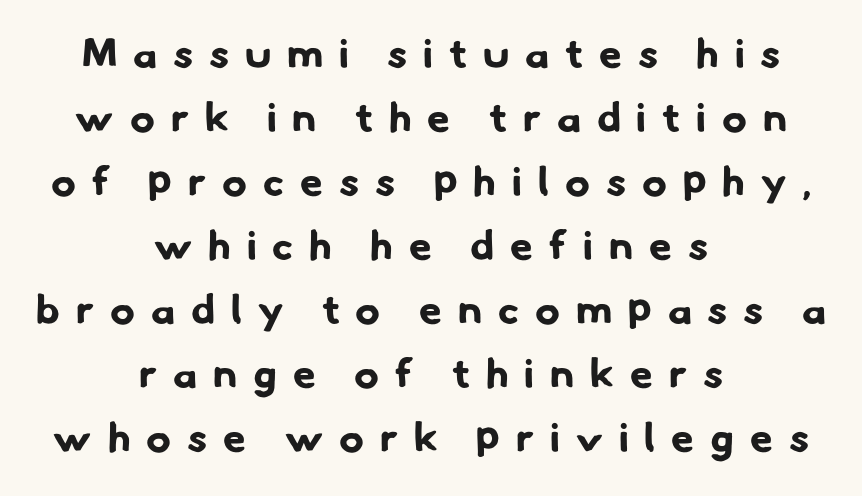
The image shows 41 px bold sans-serif type; set centered, normal line spacing (1.56x), unusually wide letter spacing (+0.39 em), not underlined; low stroke contrast and a small x-height.
